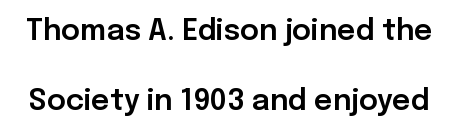
The image shows 29 px sans-serif type, upright; set loose line spacing (2.4x), normal letter spacing, not underlined; low stroke contrast and a medium x-height.
